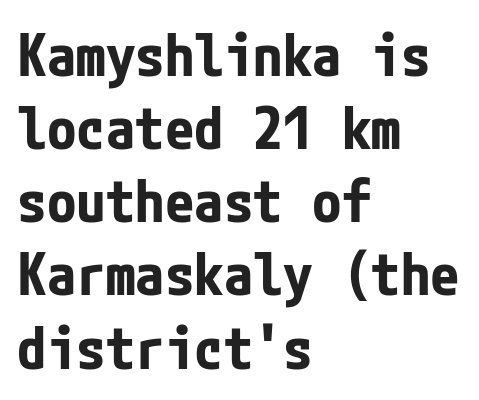
Letters rest on an invisible, unmarked baseline. Each word holds together tightly as a unit, with standard inter-letter gaps. What weight is shown? A full bold with thick strokes. Short and long lines alike share a common starting point at left. Posture: straight, roman, zero tilt.
